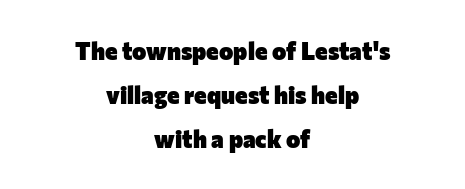
Rule under the text: the space is simply empty. The typesetter chose a symmetrical, centered arrangement here. Summary of weight: heavy, a full bold. Caption: standard tracking, unaltered. Rendered with straight, roman letterforms.
